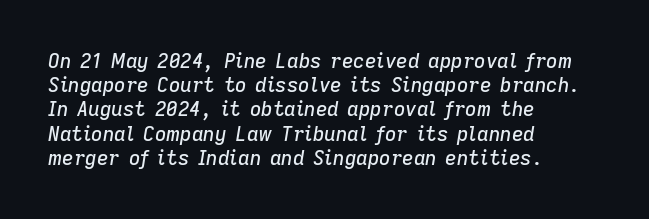
The image shows 20 px text type, italic (leaning right); set left-aligned, line spacing 1.21x, normal letter spacing, not underlined.
